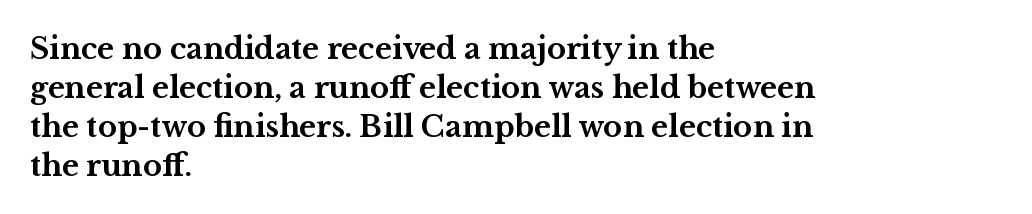
Q: Is the text bold? A: Yes.
Q: Is the text italic (slanted)? A: No, it is upright.
Q: Is the typeface a serif or a sans-serif typeface? A: Serif.
Q: Is the text underlined? A: No.
Q: How is the paragraph aligned? A: Left-aligned.
Q: Is the spacing between letters normal or unusually wide? A: Normal.
Q: Is the spacing between lines tight, normal or loose? A: Normal.
Q: Width (condensed, normal, or wide)? A: Wide.
Q: Stroke contrast? A: Medium.
Q: x-height? A: Medium.
Q: Monospaced? A: No.
